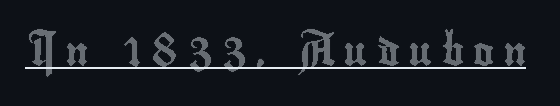
{"italic": "no", "width": "condensed", "x_height": "small", "monospaced": "no", "underline": "yes", "letter_spacing": "wide", "letter_spacing_em": 0.34, "glyph_px": 28}
